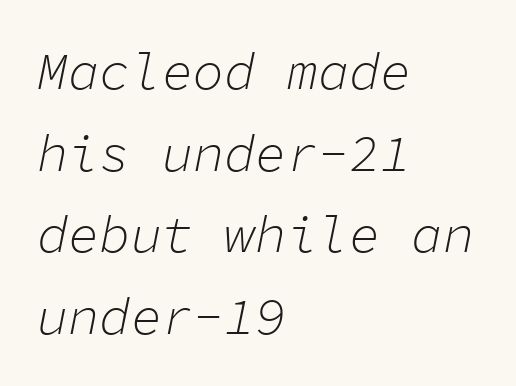
The image shows 52 px light type, italic (leaning right), monospaced; set left-aligned, normal line spacing (1.57x), normal letter spacing, not underlined; low stroke contrast and a medium x-height.
